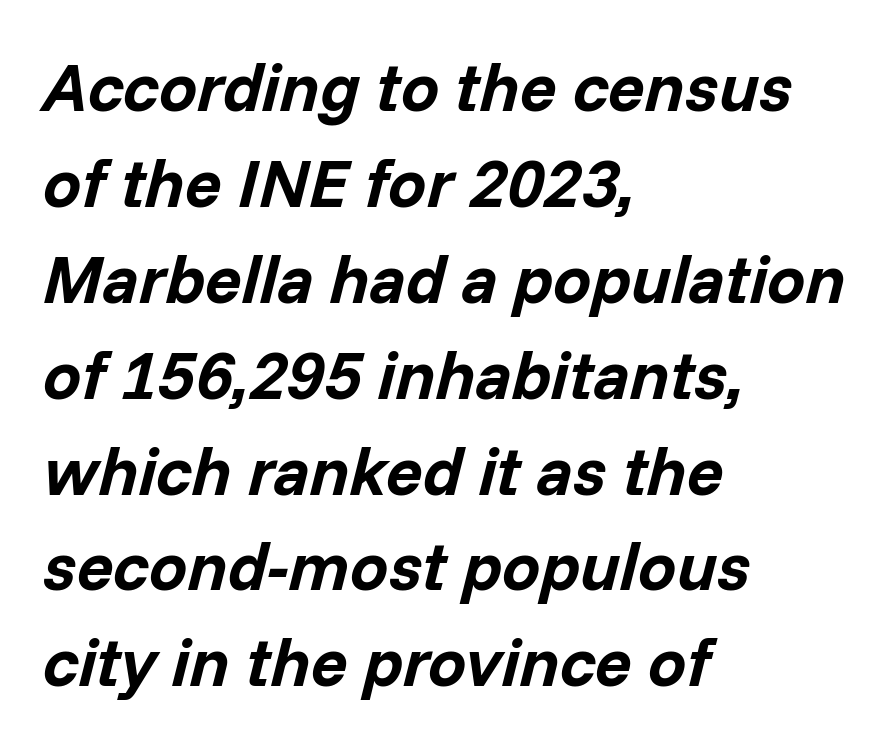
Its strokes are broad and dark, the hallmark of bold type. The lines are quadded left. The passage shown is typed in a proportional face where columns would drift. You could call the tracking neutral — neither tight nor loose. Does the lettering tilt? It does — this is italic.
